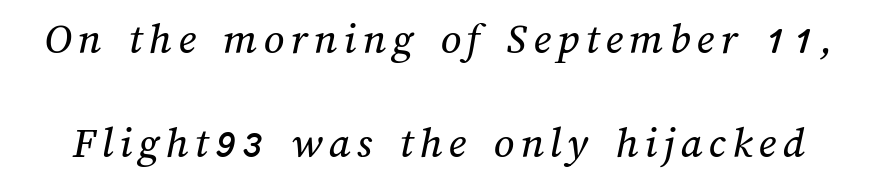
{"width": "normal", "stroke_contrast": "medium", "x_height": "medium", "monospaced": "no", "underline": "no", "line_spacing": "loose", "line_spacing_ratio": 2.31, "glyph_px": 45}
